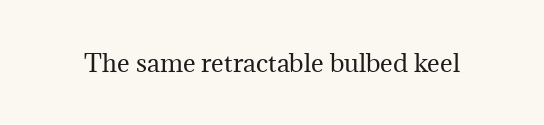
Q: Is the text bold? A: No.
Q: Is the text italic (slanted)? A: No, it is upright.
Q: Is the text underlined? A: No.
Q: Is the spacing between letters normal or unusually wide? A: Normal.
